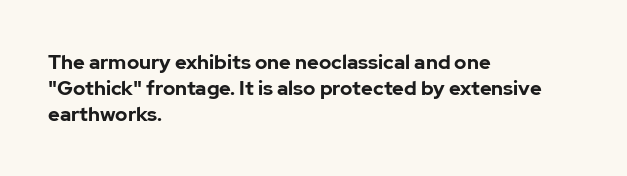
A typesetter would call this zero additional tracking. A classic flush-left, rag-right setting is used for this passage. The letters stand upright; this is a roman face. The glyphs are unaccompanied by any horizontal stroke below them. Line spacing here is normal.
